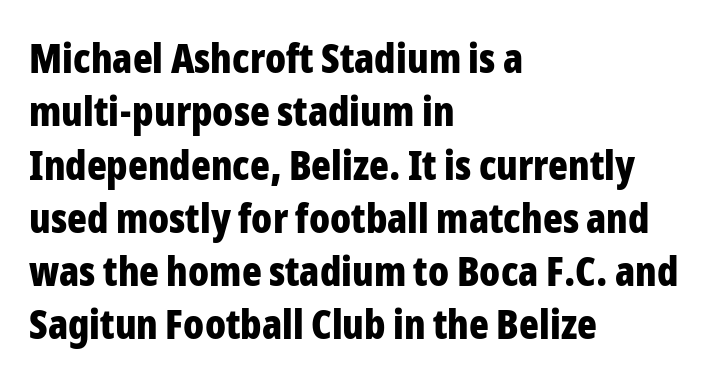
The image shows 41 px bold, condensed sans-serif type, upright; set left-aligned, normal line spacing (1.3x), normal letter spacing, not underlined; low stroke contrast and a medium x-height.
